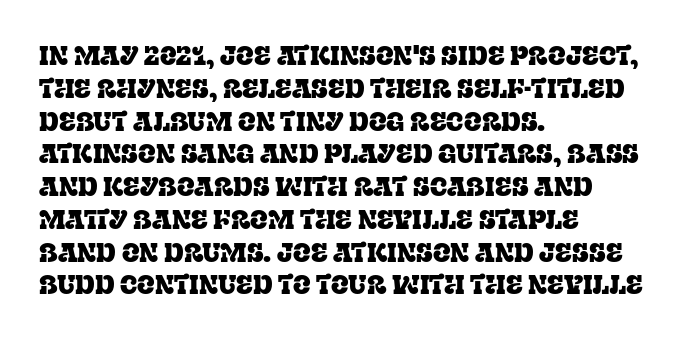
{"italic": "no", "underline": "no", "align": "left", "line_spacing": "normal", "line_spacing_ratio": 1.26, "letter_spacing": "normal", "letter_spacing_em": 0.0, "glyph_px": 26}
